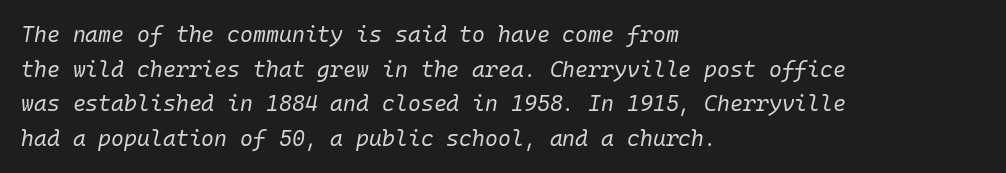
Horizontal bands of white between lines are of average thickness. Reading down the block, your eye returns to a fixed left position each line. Here the glyphs are tracked normally, forming tight word shapes. The face used here has a pronounced slope to its letters.
